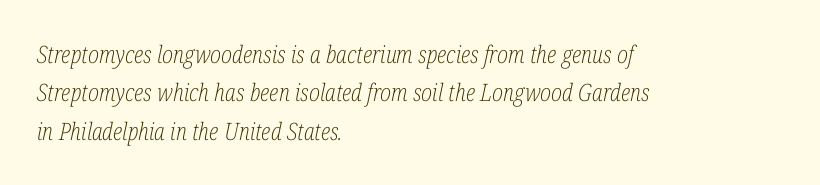
The image shows 24 px text type, italic (leaning right); set left-aligned, normal line spacing (1.6x), normal letter spacing, not underlined.
